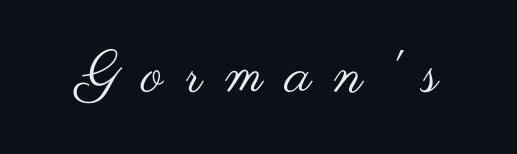
The image shows 58 px regular-weight, wide sans-serif type; set unusually wide letter spacing (+0.39 em), not underlined; medium stroke contrast and a small x-height.
